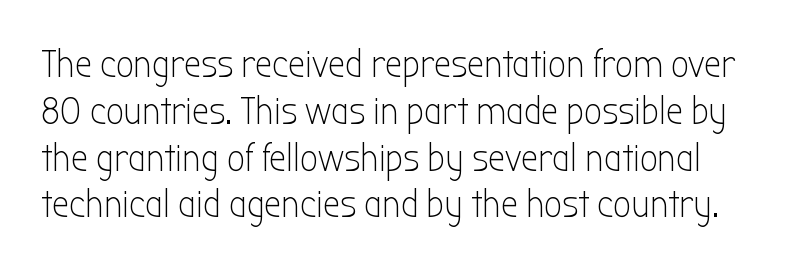
The image shows 39 px light, condensed sans-serif type, upright; set line spacing 1.2x, normal letter spacing, not underlined; low stroke contrast and a medium x-height.
